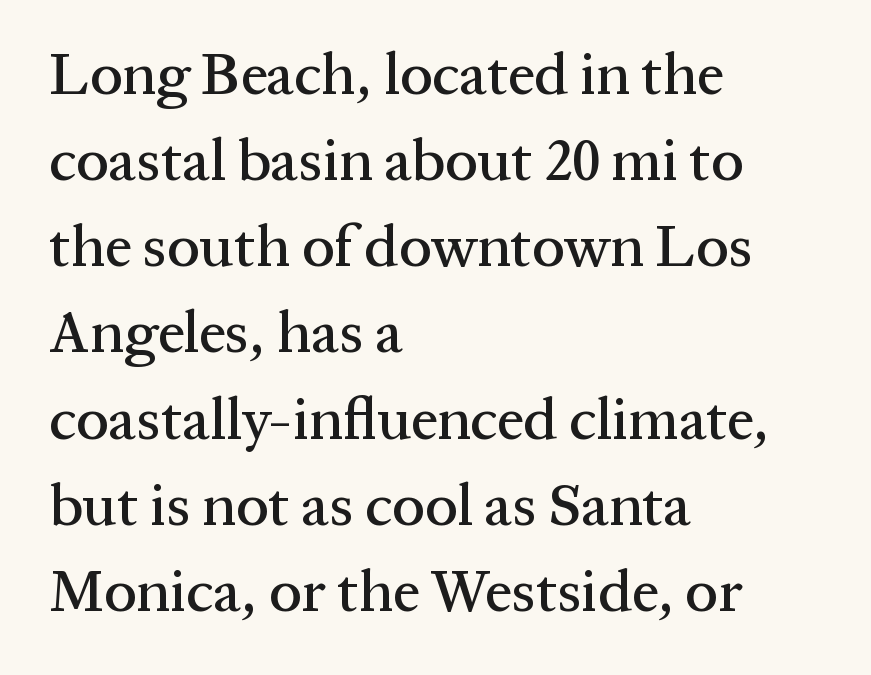
Line spacing here is normal. A typesetter would call this proportional, since set widths differ per character. A typesetter would call this zero additional tracking. Ascenders rise straight up at ninety degrees.
